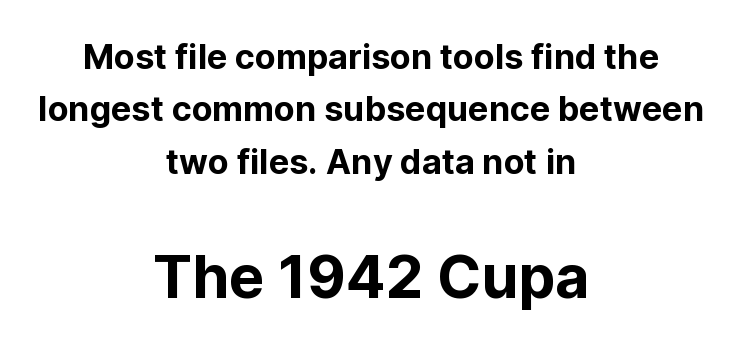
Q: Is the text italic (slanted)? A: No, it is upright.
Q: Is the typeface a serif or a sans-serif typeface? A: Sans-serif.
Q: Is the text underlined? A: No.
Q: How is the paragraph aligned? A: Centered.
Q: Is the spacing between letters normal or unusually wide? A: Normal.
Q: Is the spacing between lines tight, normal or loose? A: Normal.
Q: Which block of text is set in a larger size, the first (top) or the second (bottom)? A: The second (bottom) one.
Q: Width (condensed, normal, or wide)? A: Normal.
Q: Stroke contrast? A: Low.
Q: x-height? A: Medium.
Q: Monospaced? A: No.
